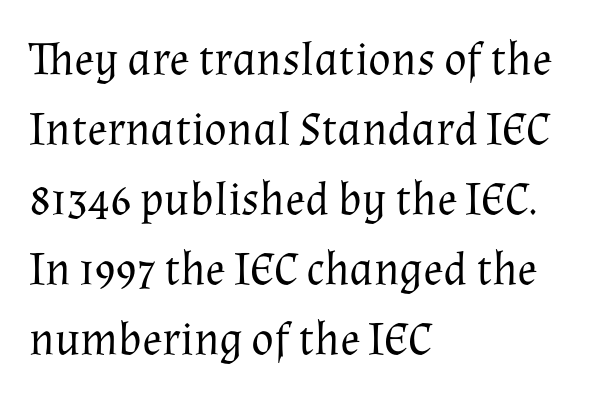
Q: Is the text bold? A: No.
Q: Is the text italic (slanted)? A: No, it is upright.
Q: Is the typeface a serif or a sans-serif typeface? A: Serif.
Q: Is the text underlined? A: No.
Q: How is the paragraph aligned? A: Left-aligned.
Q: Is the spacing between letters normal or unusually wide? A: Normal.
Q: Is the spacing between lines tight, normal or loose? A: Normal.
Q: Width (condensed, normal, or wide)? A: Normal.
Q: Stroke contrast? A: Medium.
Q: x-height? A: Medium.
Q: Monospaced? A: No.
